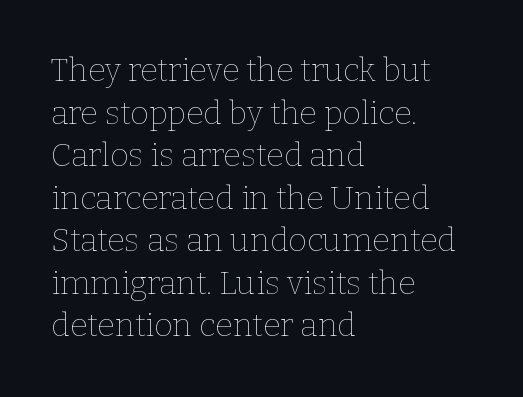
The image shows 32 px thin type, upright; set left-aligned, normal line spacing (1.33x), normal letter spacing, not underlined; low stroke contrast and a medium x-height.
